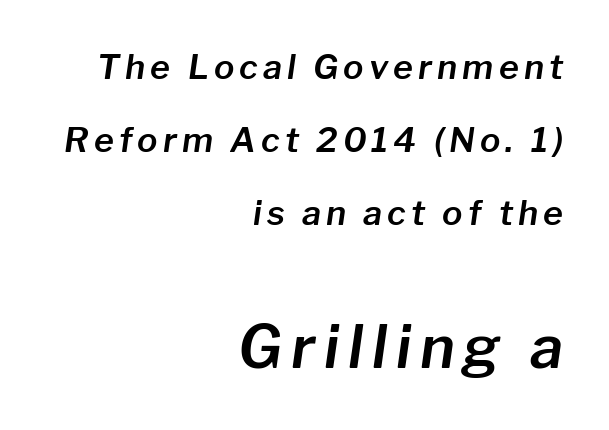
Looks like regular typesetting: each glyph gets only the width it needs. Notice how the passage keeps a crisp vertical edge on the right only. The specimen omits any rule beneath the text block's lines. This is oblique type, the kind used for emphasis or titles.
